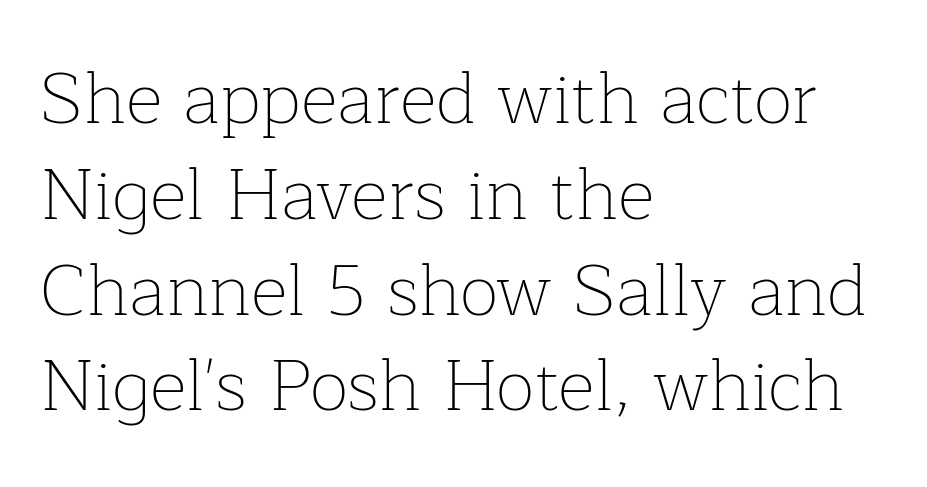
The typeface has the unassuming heft of standard copy or less. Proportional: the letters do not fall into vertical columns. Reading down the block, your eye returns to a fixed left position each line. Observe the serifs anchoring each vertical stroke in this sample. Default kerning and tracking; the words read as compact shapes. This sample uses an upright cut, with every glyph sitting square on the baseline.
